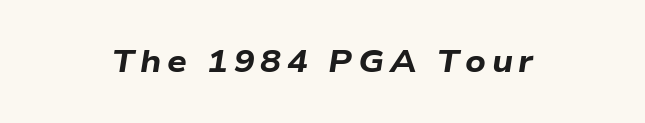
The image shows 31 px bold, wide type, italic (leaning right); set centered, not underlined; low stroke contrast and a medium x-height.
